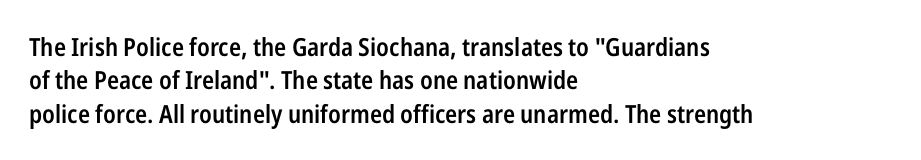
The glyphs have the mass of a demibold cut, below bold. The line-height multiplier appears to be the usual default. Any mark beneath the type? The region is blank. Layout note: lines flush left. Quick note: not italic, upright. The type is set solid horizontally, with unmodified tracking.
